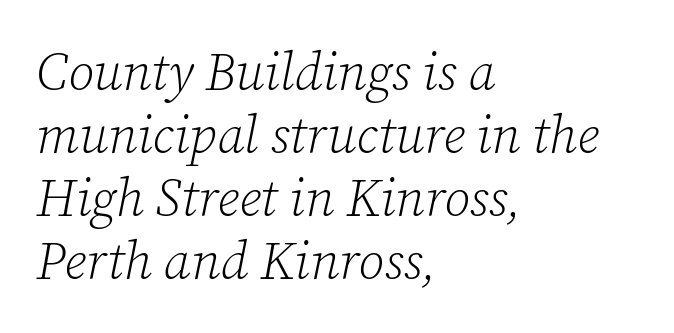
Q: Is the text bold? A: No.
Q: Is the text italic (slanted)? A: Yes, it leans right by about 12 degrees.
Q: Is the typeface a serif or a sans-serif typeface? A: Serif.
Q: Is the text underlined? A: No.
Q: How is the paragraph aligned? A: Left-aligned.
Q: Is the spacing between letters normal or unusually wide? A: Normal.
Q: Width (condensed, normal, or wide)? A: Normal.
Q: Stroke contrast? A: Low.
Q: x-height? A: Medium.
Q: Monospaced? A: No.
